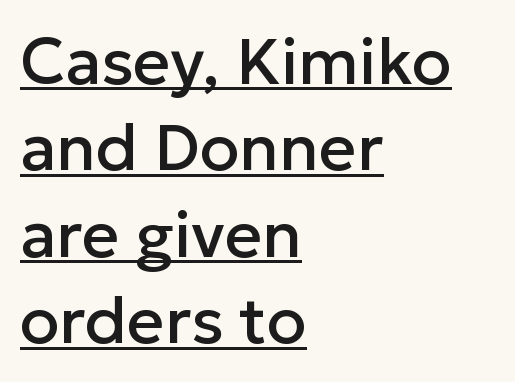
{"serif": "no", "italic": "no", "width": "normal", "stroke_contrast": "low", "x_height": "medium", "monospaced": "no", "underline": "yes", "align": "left", "line_spacing": "normal", "line_spacing_ratio": 1.33, "letter_spacing": "normal", "letter_spacing_em": 0.0, "glyph_px": 65}
